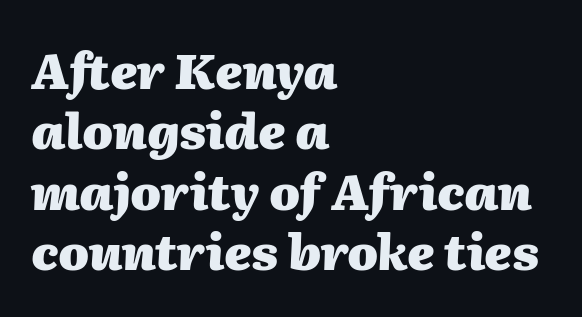
{"italic": "yes", "lean": "right", "slant_degrees": 2, "bold": "yes", "weight": "heavy", "width": "normal", "stroke_contrast": "medium", "x_height": "medium", "monospaced": "no", "underline": "no", "align": "left", "line_spacing_ratio": 1.23, "letter_spacing": "normal", "letter_spacing_em": 0.0, "glyph_px": 49}
